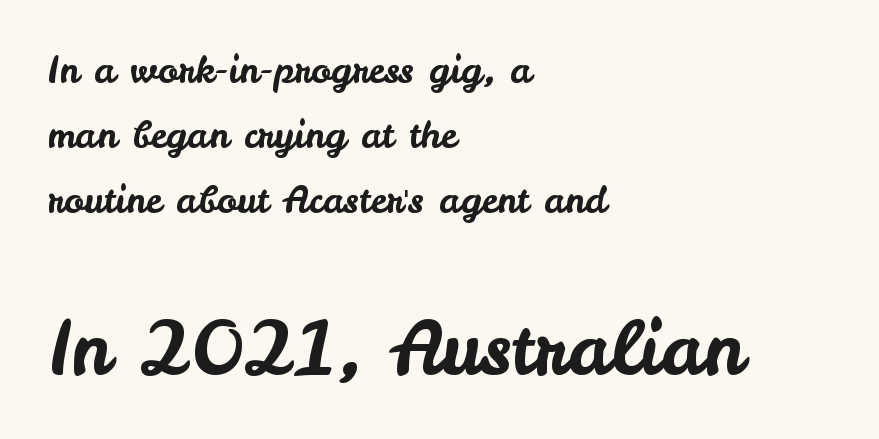
Q: Is the text italic (slanted)? A: Yes.
Q: Is the typeface a serif or a sans-serif typeface? A: Sans-serif.
Q: Is the text underlined? A: No.
Q: How is the paragraph aligned? A: Left-aligned.
Q: Is the spacing between letters normal or unusually wide? A: Normal.
Q: Which block of text is set in a larger size, the first (top) or the second (bottom)? A: The second (bottom) one.
Q: Width (condensed, normal, or wide)? A: Normal.
Q: Stroke contrast? A: Low.
Q: x-height? A: Small.
Q: Monospaced? A: No.
